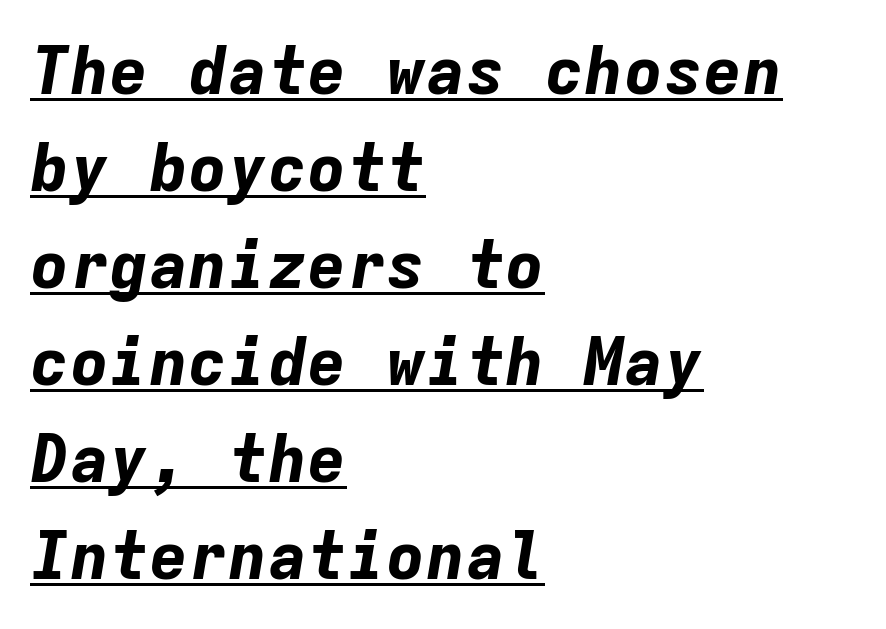
Beneath each row of characters lies a ruled line. A dark, heavy texture on the line: the type is bold. Notice how the stems are inclined rather than vertical — that's the hallmark of italics. The rendering uses a moderate line-height, typical for paragraphs. This rendering leaves character spacing at its baseline value.
